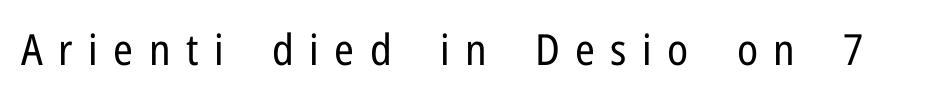
Q: Is the text bold? A: No.
Q: Is the text italic (slanted)? A: No, it is upright.
Q: Is the typeface a serif or a sans-serif typeface? A: Sans-serif.
Q: Is the text underlined? A: No.
Q: Is the spacing between letters normal or unusually wide? A: Unusually wide.
Q: Width (condensed, normal, or wide)? A: Condensed.
Q: Stroke contrast? A: Low.
Q: x-height? A: Medium.
Q: Monospaced? A: No.
